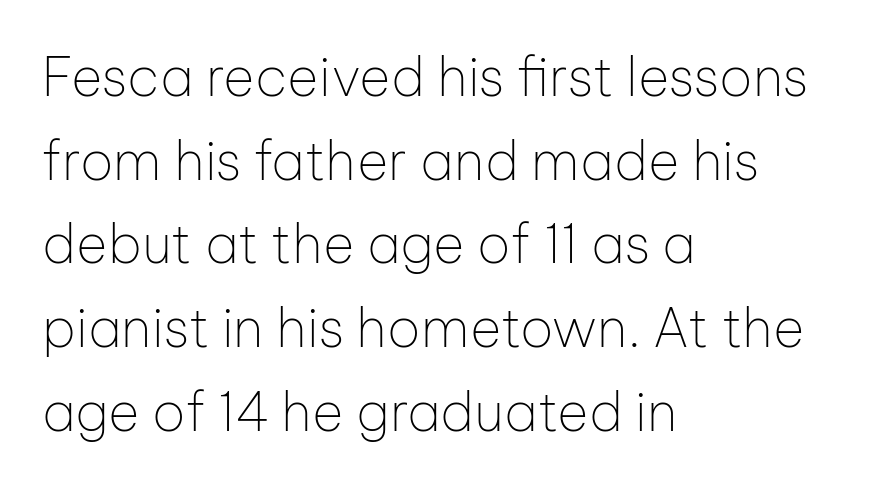
Q: Is the text bold? A: No.
Q: Is the text italic (slanted)? A: No, it is upright.
Q: Is the typeface a serif or a sans-serif typeface? A: Sans-serif.
Q: Is the text underlined? A: No.
Q: How is the paragraph aligned? A: Left-aligned.
Q: Is the spacing between letters normal or unusually wide? A: Normal.
Q: Is the spacing between lines tight, normal or loose? A: Normal.
Q: Width (condensed, normal, or wide)? A: Normal.
Q: Stroke contrast? A: Low.
Q: x-height? A: Medium.
Q: Monospaced? A: No.
